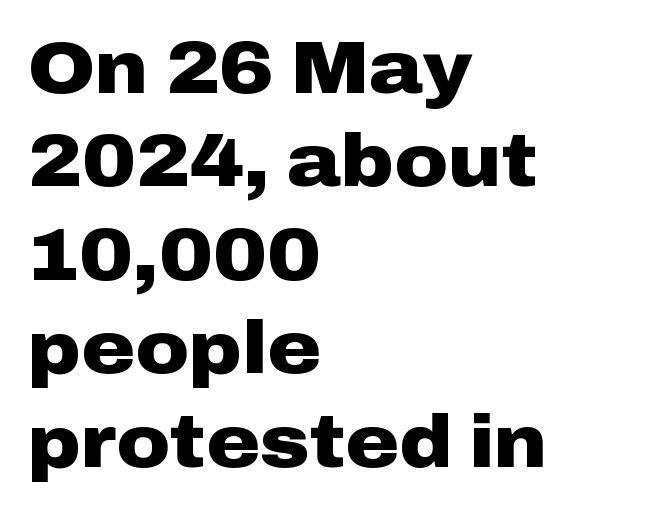
The image shows 73 px heavy, wide sans-serif type, upright; set left-aligned, normal line spacing (1.28x), normal letter spacing, not underlined; low stroke contrast and a medium x-height.
